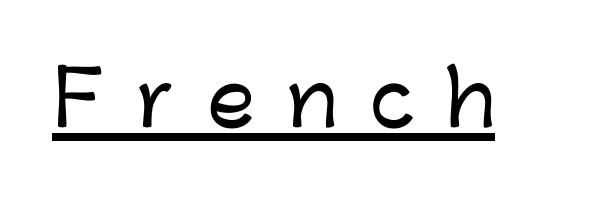
The image shows 75 px sans-serif type, upright; set unusually wide letter spacing (+0.44 em), underlined; low stroke contrast and a medium x-height.
